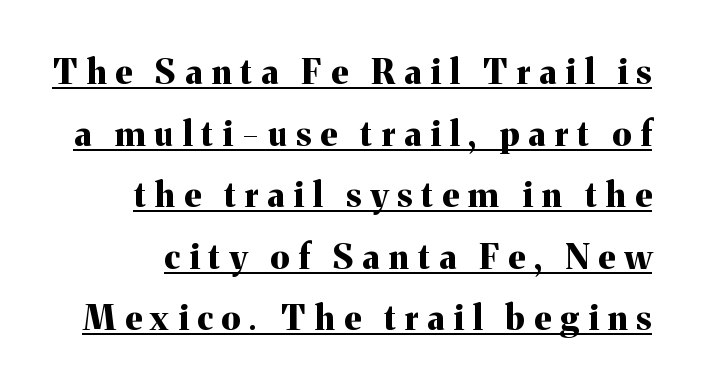
{"serif": "yes", "italic": "no", "bold": "yes", "weight": "bold", "width": "normal", "stroke_contrast": "medium", "x_height": "medium", "monospaced": "no", "underline": "yes", "line_spacing_ratio": 1.81, "letter_spacing": "wide", "letter_spacing_em": 0.27, "glyph_px": 34}
